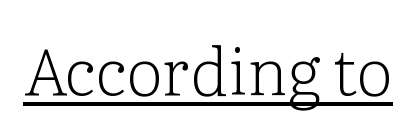
The image shows 65 px light serif type, upright; set normal letter spacing, underlined; low stroke contrast and a medium x-height.
